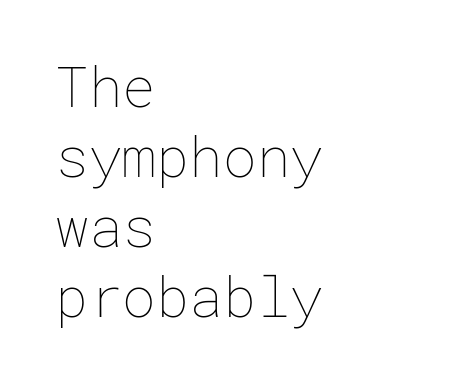
Q: Is the text bold? A: No.
Q: Is the text italic (slanted)? A: No, it is upright.
Q: Is the text underlined? A: No.
Q: How is the paragraph aligned? A: Left-aligned.
Q: Is the spacing between letters normal or unusually wide? A: Normal.
Q: Is the spacing between lines tight, normal or loose? A: Normal.
Q: Width (condensed, normal, or wide)? A: Normal.
Q: Stroke contrast? A: Low.
Q: x-height? A: Medium.
